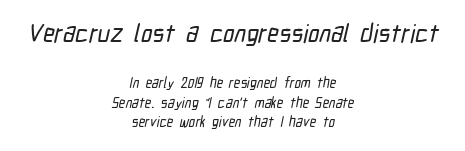
The image shows 25 px text type; set centered, normal line spacing (1.38x), normal letter spacing, not underlined; the first (top) block is 1.79x larger.
